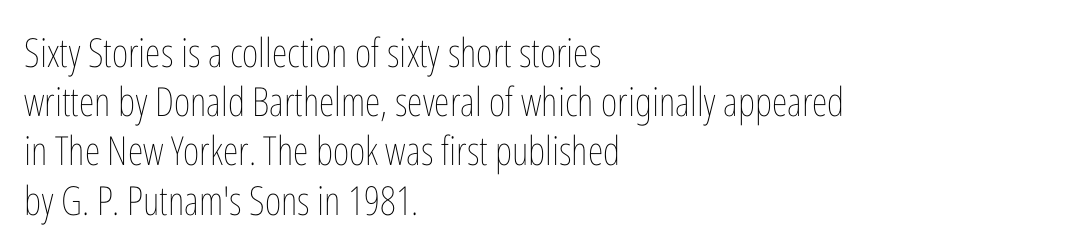
The image shows 40 px thin, condensed type, upright; set left-aligned, line spacing 1.23x, normal letter spacing, not underlined; low stroke contrast and a medium x-height.
